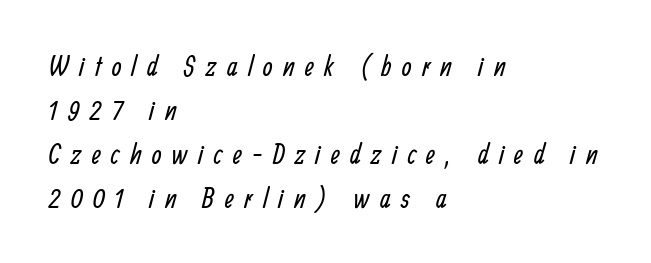
Q: Is the text bold? A: No.
Q: Is the typeface a serif or a sans-serif typeface? A: Sans-serif.
Q: Is the text underlined? A: No.
Q: How is the paragraph aligned? A: Left-aligned.
Q: Is the spacing between letters normal or unusually wide? A: Unusually wide.
Q: Is the spacing between lines tight, normal or loose? A: Normal.
Q: Width (condensed, normal, or wide)? A: Condensed.
Q: Stroke contrast? A: Low.
Q: x-height? A: Medium.
Q: Monospaced? A: No.
